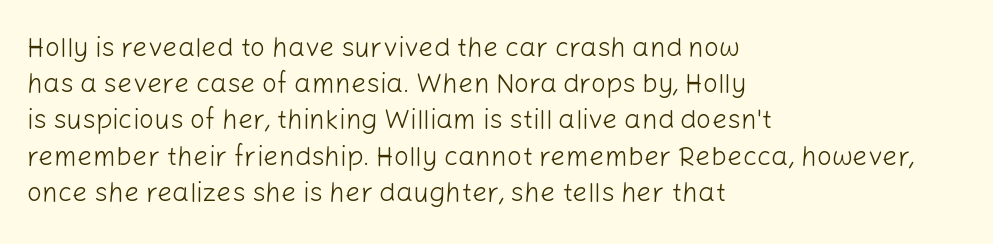
Q: Is the text bold? A: No.
Q: Is the text italic (slanted)? A: No, it is upright.
Q: Is the text underlined? A: No.
Q: How is the paragraph aligned? A: Left-aligned.
Q: Is the spacing between letters normal or unusually wide? A: Normal.
Q: Is the spacing between lines tight, normal or loose? A: Normal.
